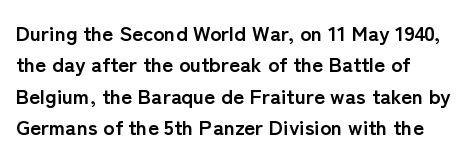
The image shows 21 px bold type, upright; set left-aligned, normal line spacing (1.5x), normal letter spacing, not underlined.
